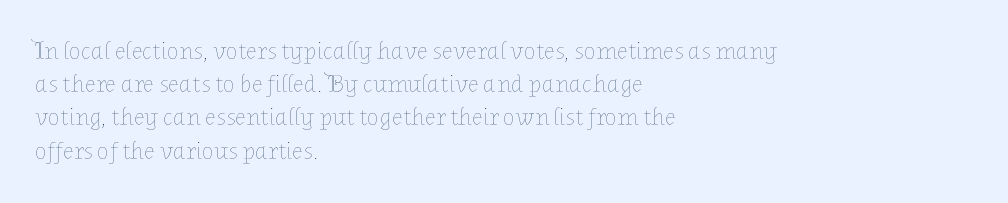
These lines sit exactly where default settings would place them. Decoration check: the copy has no underline. The typeface has the unassuming heft of standard copy or less. Horizontal alignment here is leftward, the default for most running prose.
